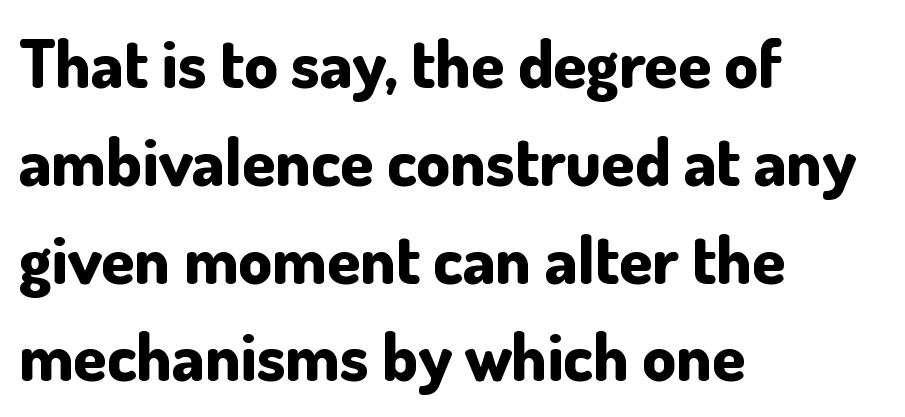
The image shows 67 px bold sans-serif type, upright; set left-aligned, normal line spacing (1.46x), normal letter spacing, not underlined; low stroke contrast and a small x-height.
